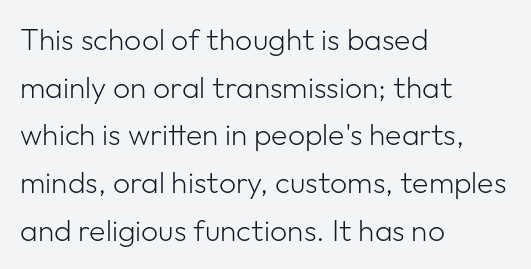
{"serif": "no", "italic": "no", "bold": "no", "weight": "light", "width": "normal", "stroke_contrast": "low", "x_height": "medium", "monospaced": "no", "underline": "no", "align": "left", "line_spacing": "normal", "line_spacing_ratio": 1.59, "letter_spacing": "normal", "letter_spacing_em": 0.0, "glyph_px": 30}
